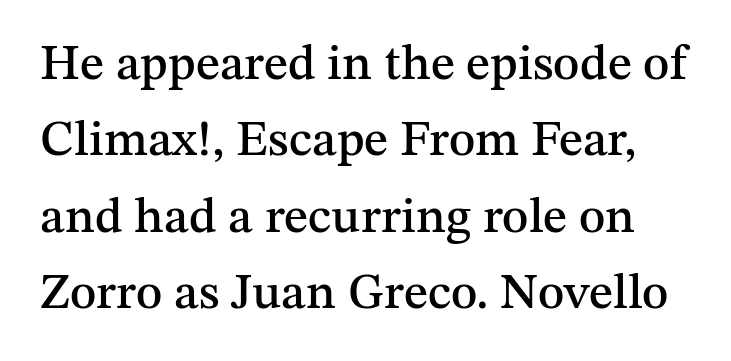
Varying glyph widths throughout — classic text-font behaviour. The axis of the letterforms is exactly vertical. The glyphs in this specimen are seriffed. The passage shown is not underscored anywhere.
